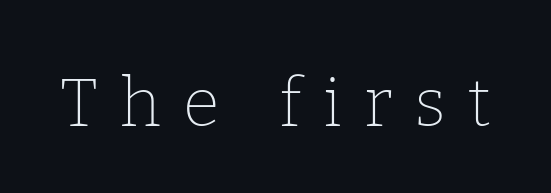
The image shows 67 px thin serif type, upright; set unusually wide letter spacing (+0.33 em), not underlined; low stroke contrast and a medium x-height.
